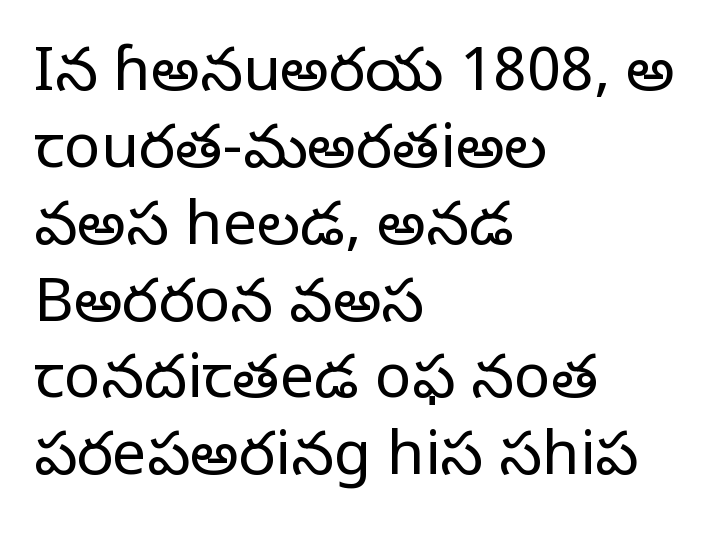
Q: Is the text bold? A: No.
Q: Is the text italic (slanted)? A: No, it is upright.
Q: Is the typeface a serif or a sans-serif typeface? A: Serif.
Q: Is the text underlined? A: No.
Q: How is the paragraph aligned? A: Left-aligned.
Q: Is the spacing between letters normal or unusually wide? A: Normal.
Q: Is the spacing between lines tight, normal or loose? A: Normal.
Q: Width (condensed, normal, or wide)? A: Normal.
Q: Stroke contrast? A: Low.
Q: x-height? A: Large.
Q: Monospaced? A: No.
